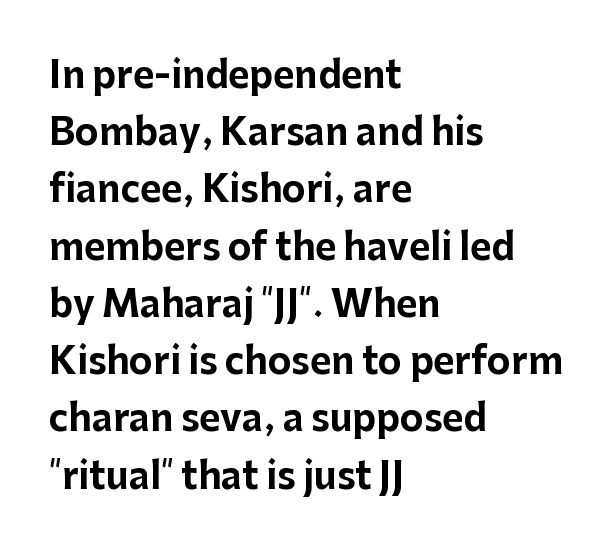
The image shows 36 px bold sans-serif type, upright; set left-aligned, normal line spacing (1.59x), normal letter spacing, not underlined; low stroke contrast and a medium x-height.
